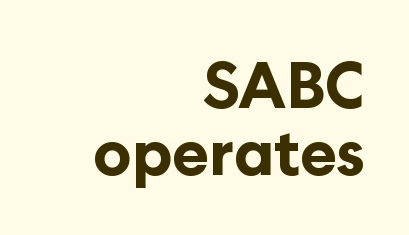
{"serif": "no", "italic": "no", "bold": "yes", "weight": "bold", "width": "normal", "stroke_contrast": "low", "x_height": "medium", "monospaced": "no", "underline": "no", "align": "right", "line_spacing": "tight", "line_spacing_ratio": 1.08, "letter_spacing": "normal", "letter_spacing_em": 0.0, "glyph_px": 62}
